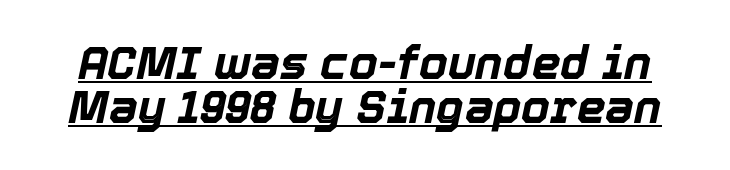
The image shows 46 px bold type, italic (leaning right); set tight line spacing (0.95x), normal letter spacing, underlined; a medium x-height.
